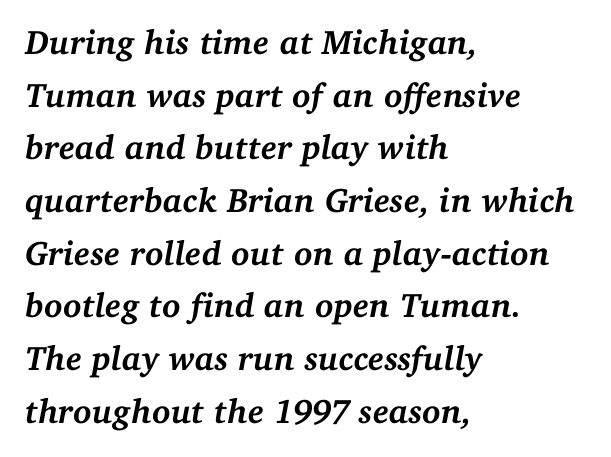
Each letter's strokes conclude with small projecting serifs. The zone under the glyphs is completely vacant. Its strokes are broad and dark, the hallmark of bold type. Varying glyph widths throughout — classic text-font behaviour. The horizontal fit of the characters is conventional and even. The vertical gap from one line to the next is medium.
